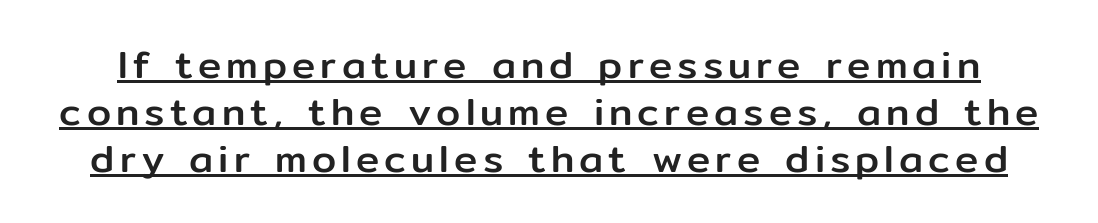
The image shows 39 px sans-serif type, upright; set line spacing 1.21x, underlined; low stroke contrast and a medium x-height.
